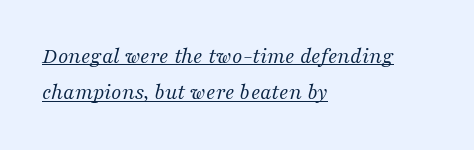
Q: Is the text bold? A: No.
Q: Is the text italic (slanted)? A: Yes, it leans right by about 16 degrees.
Q: Is the text underlined? A: Yes.
Q: How is the paragraph aligned? A: Left-aligned.
Q: Is the spacing between letters normal or unusually wide? A: Normal.
Q: Is the spacing between lines tight, normal or loose? A: Normal.
